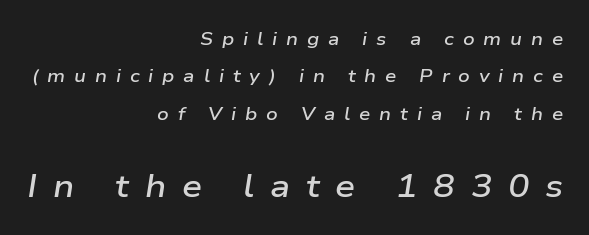
{"italic": "yes", "lean": "right", "slant_degrees": 9, "bold": "semi", "weight": "semibold", "width": "wide", "stroke_contrast": "low", "x_height": "medium", "monospaced": "no", "underline": "no", "align": "right", "line_spacing": "loose", "line_spacing_ratio": 2.08, "letter_spacing": "wide", "letter_spacing_em": 0.49, "larger_block": "second", "size_ratio": 1.78, "glyph_px": 32}
